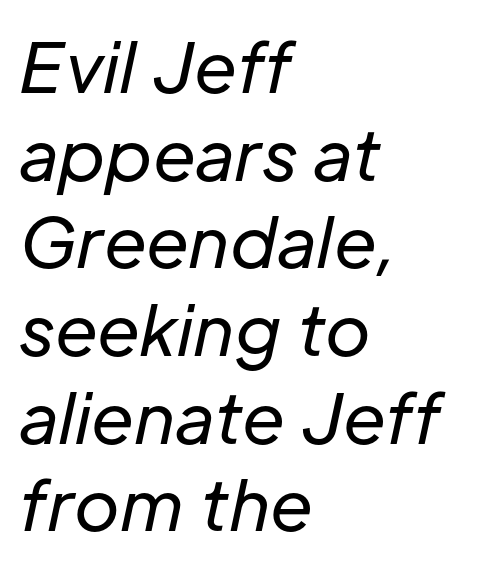
{"italic": "yes", "lean": "right", "slant_degrees": 12, "bold": "no", "weight": "regular", "width": "normal", "stroke_contrast": "low", "x_height": "medium", "monospaced": "no", "underline": "no", "align": "left", "line_spacing": "normal", "line_spacing_ratio": 1.27, "letter_spacing": "normal", "letter_spacing_em": 0.0, "glyph_px": 69}
